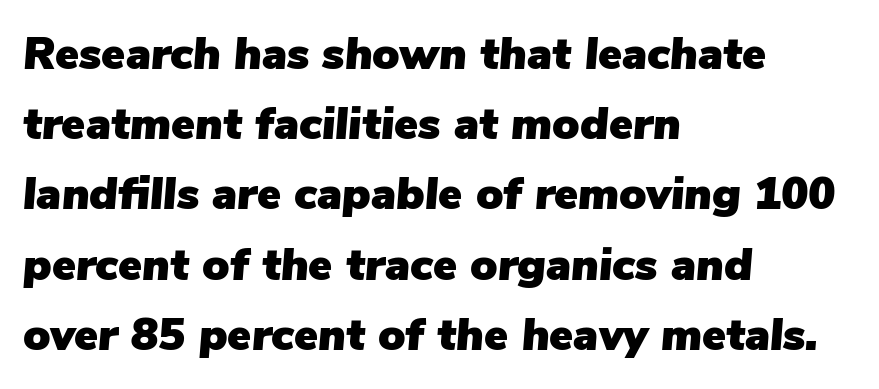
{"italic": "yes", "lean": "right", "slant_degrees": 5, "width": "normal", "stroke_contrast": "low", "x_height": "medium", "monospaced": "no", "underline": "no", "align": "left", "line_spacing": "normal", "line_spacing_ratio": 1.56, "letter_spacing": "normal", "letter_spacing_em": 0.0, "glyph_px": 45}
